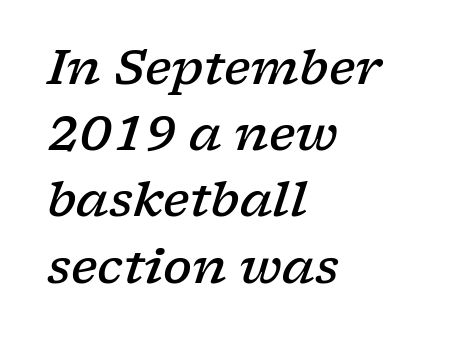
Q: Is the text bold? A: Semi-bold.
Q: Is the text italic (slanted)? A: Yes, it leans right by about 17 degrees.
Q: Is the typeface a serif or a sans-serif typeface? A: Serif.
Q: Is the text underlined? A: No.
Q: How is the paragraph aligned? A: Left-aligned.
Q: Is the spacing between letters normal or unusually wide? A: Normal.
Q: Is the spacing between lines tight, normal or loose? A: Normal.
Q: Width (condensed, normal, or wide)? A: Wide.
Q: Stroke contrast? A: Low.
Q: x-height? A: Medium.
Q: Monospaced? A: No.
